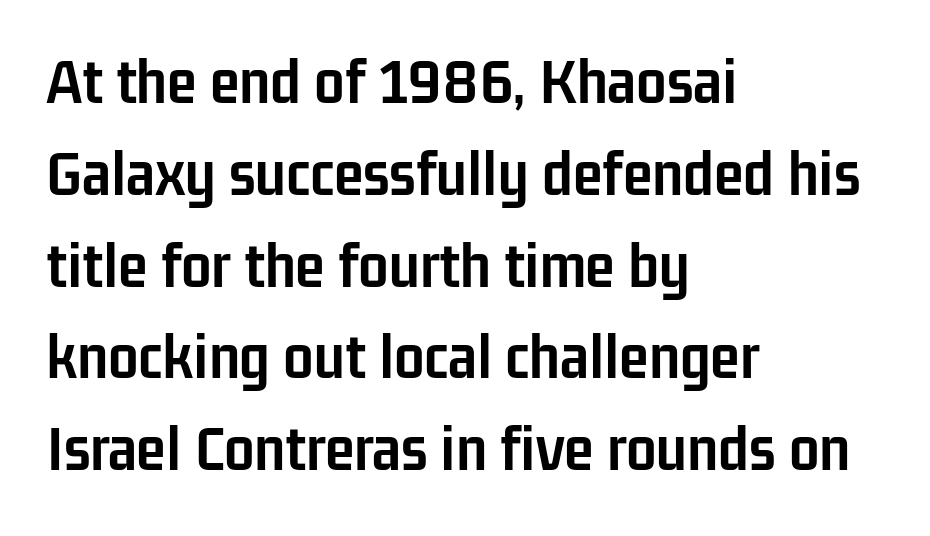
{"serif": "no", "italic": "no", "bold": "yes", "weight": "semibold", "width": "condensed", "stroke_contrast": "low", "x_height": "medium", "monospaced": "no", "underline": "no", "align": "left", "line_spacing": "normal", "line_spacing_ratio": 1.35, "letter_spacing": "normal", "letter_spacing_em": 0.0, "glyph_px": 68}
